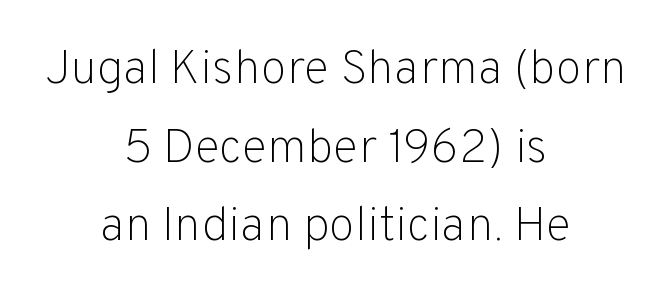
{"serif": "no", "italic": "no", "bold": "no", "weight": "light", "width": "normal", "stroke_contrast": "low", "x_height": "medium", "monospaced": "no", "underline": "no", "align": "center", "line_spacing": "normal", "line_spacing_ratio": 1.64, "letter_spacing": "normal", "letter_spacing_em": 0.0, "glyph_px": 48}
